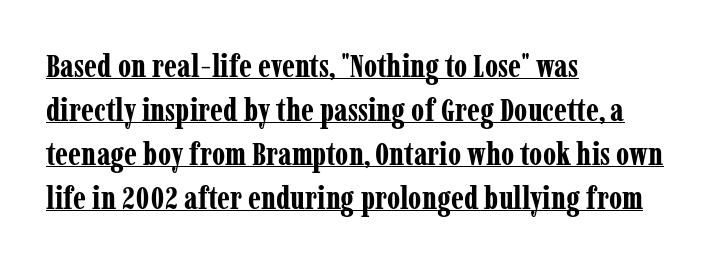
Q: Is the text bold? A: Yes.
Q: Is the text italic (slanted)? A: No, it is upright.
Q: Is the typeface a serif or a sans-serif typeface? A: Serif.
Q: Is the text underlined? A: Yes.
Q: How is the paragraph aligned? A: Left-aligned.
Q: Is the spacing between letters normal or unusually wide? A: Normal.
Q: Is the spacing between lines tight, normal or loose? A: Normal.
Q: Width (condensed, normal, or wide)? A: Condensed.
Q: Stroke contrast? A: Low.
Q: x-height? A: Medium.
Q: Monospaced? A: No.
